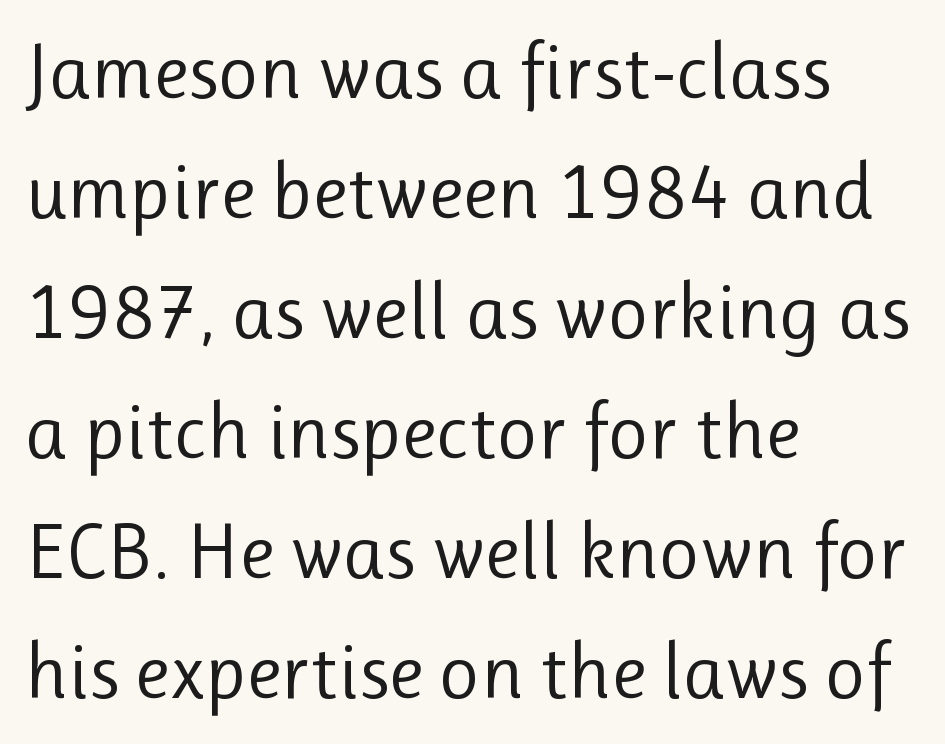
The image shows 79 px regular-weight sans-serif type, upright; set left-aligned, normal line spacing (1.52x), normal letter spacing, not underlined; low stroke contrast and a medium x-height.
